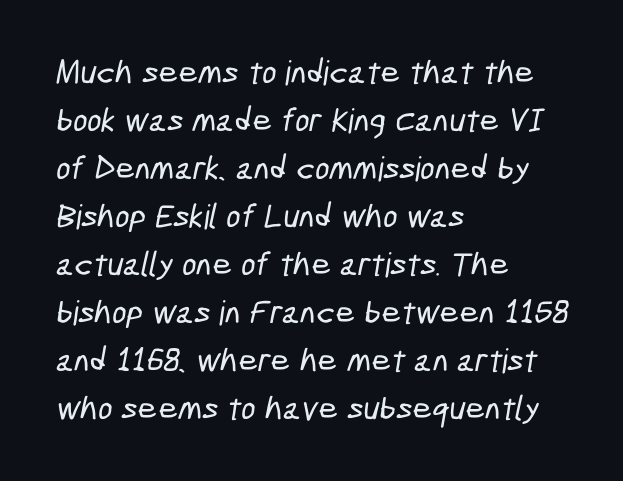
The image shows 34 px condensed sans-serif type; set left-aligned, normal line spacing (1.41x), normal letter spacing, not underlined; low stroke contrast and a medium x-height.
